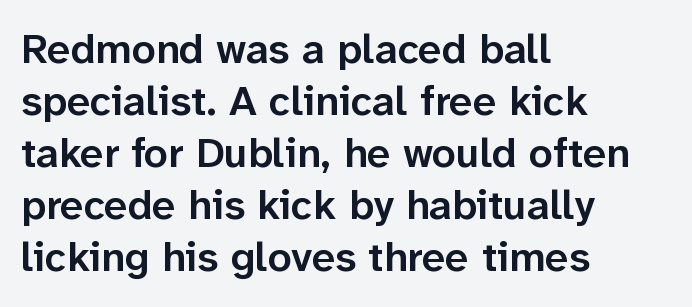
{"serif": "no", "italic": "no", "bold": "semi", "weight": "semibold", "width": "normal", "stroke_contrast": "low", "x_height": "medium", "monospaced": "no", "underline": "no", "align": "left", "line_spacing_ratio": 1.24, "letter_spacing": "normal", "letter_spacing_em": 0.0, "glyph_px": 42}
